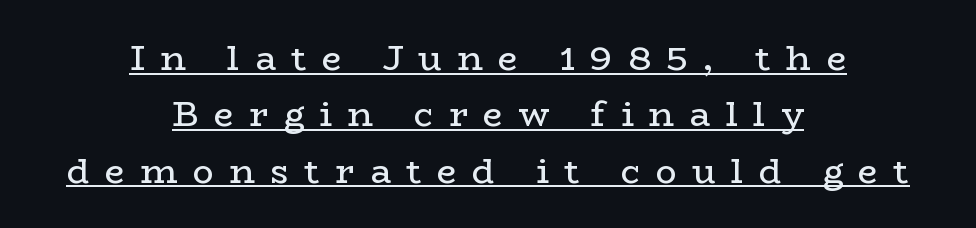
Does the lettering tilt? It doesn't — this is upright. A centered setting, common on invitations and titles, is used for this passage. Is this a sans? No — the strokes have serifs. Think of a printed novel: that variable character pitch is what you see here.
